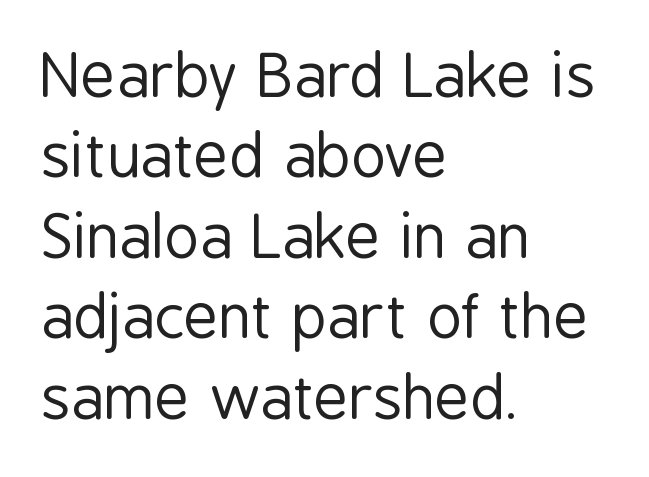
The image shows 60 px regular-weight, condensed sans-serif type, upright; set left-aligned, normal line spacing (1.34x), normal letter spacing, not underlined; low stroke contrast and a medium x-height.
